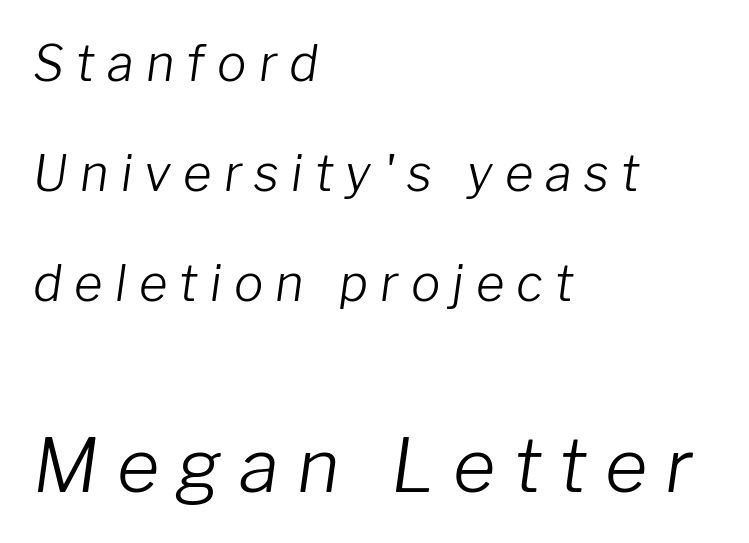
The image shows 73 px light type, italic (leaning right); set left-aligned, loose line spacing (2.24x), unusually wide letter spacing (+0.25 em), not underlined; the second (bottom) block is 1.49x larger; low stroke contrast and a medium x-height.
